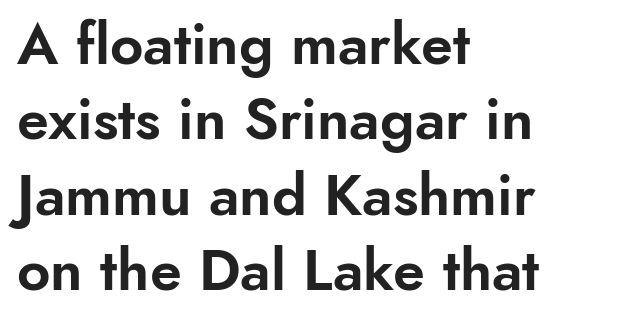
{"serif": "no", "italic": "no", "width": "normal", "stroke_contrast": "low", "x_height": "small", "monospaced": "no", "underline": "no", "align": "left", "line_spacing": "normal", "line_spacing_ratio": 1.3, "letter_spacing": "normal", "letter_spacing_em": 0.0, "glyph_px": 58}
